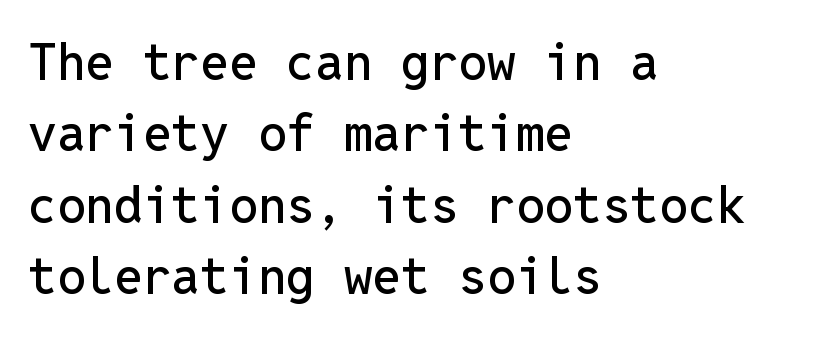
Q: Is the text italic (slanted)? A: No, it is upright.
Q: Is the typeface a serif or a sans-serif typeface? A: Sans-serif.
Q: Is the text underlined? A: No.
Q: How is the paragraph aligned? A: Left-aligned.
Q: Is the spacing between letters normal or unusually wide? A: Normal.
Q: Is the spacing between lines tight, normal or loose? A: Normal.
Q: Width (condensed, normal, or wide)? A: Normal.
Q: Stroke contrast? A: Low.
Q: x-height? A: Medium.
Q: Monospaced? A: Yes.
